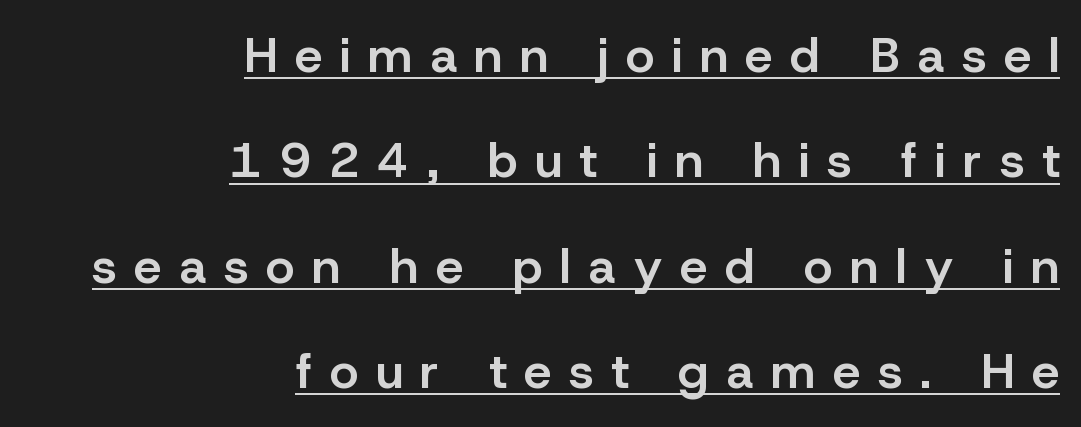
Quick note: not italic, upright. These lines are composed in type without serifs. The tracking reads as deliberately expanded to a designer's eye. The font is running at a semibold setting, under full bold. These lines are rendered in a variable-pitch font.
